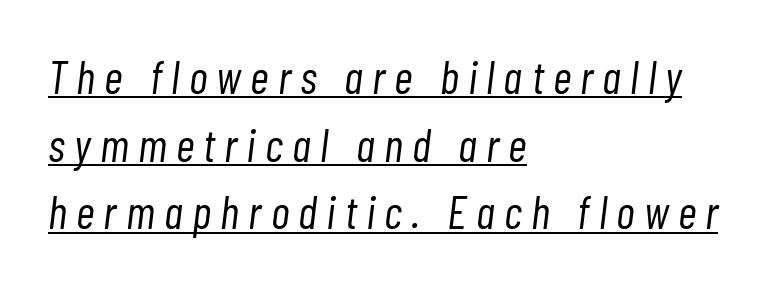
The image shows 46 px light, condensed type, italic (leaning right); set left-aligned, normal line spacing (1.47x), unusually wide letter spacing (+0.2 em), underlined; low stroke contrast and a medium x-height.
